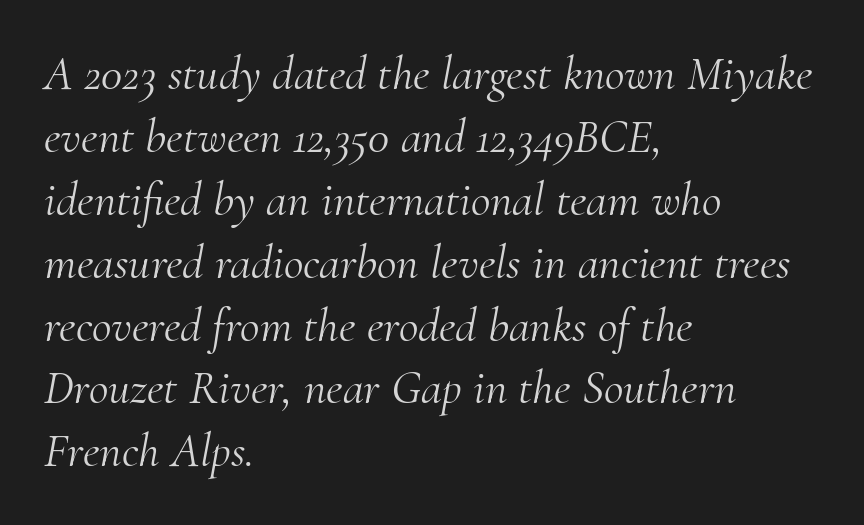
{"serif": "yes", "italic": "yes", "lean": "right", "slant_degrees": 10, "bold": "no", "weight": "light", "width": "normal", "stroke_contrast": "medium", "x_height": "small", "monospaced": "no", "underline": "no", "align": "left", "line_spacing": "normal", "line_spacing_ratio": 1.31, "letter_spacing": "normal", "letter_spacing_em": 0.0, "glyph_px": 48}
